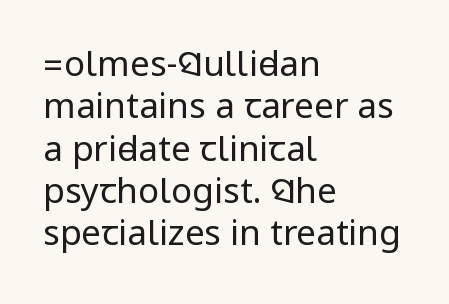
Q: Is the text bold? A: No.
Q: Is the text italic (slanted)? A: No, it is upright.
Q: Is the typeface a serif or a sans-serif typeface? A: Sans-serif.
Q: Is the text underlined? A: No.
Q: How is the paragraph aligned? A: Left-aligned.
Q: Is the spacing between letters normal or unusually wide? A: Normal.
Q: Width (condensed, normal, or wide)? A: Condensed.
Q: Stroke contrast? A: Low.
